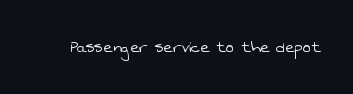
Think standard paragraph weight, or any step lighter than that. Spacing between characters is what you'd get straight out of the box. The space directly below the letters is spotless.
